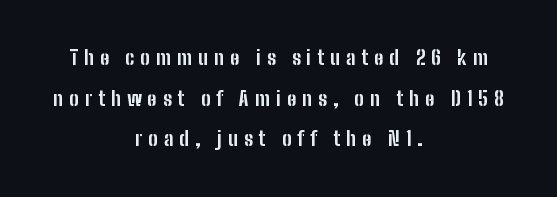
Characters follow at a spacing far wider than the type designer built in. Leading is clearly above the norm, producing a sparse column. Notice how thick the strokes are: this is what a full bold looks like. This is roman type, the default non-slanted kind.
